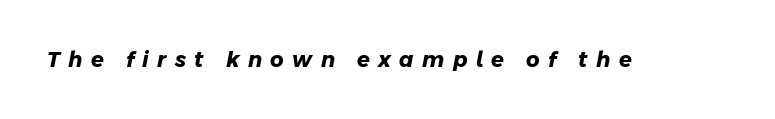
{"bold": "yes", "underline": "no", "letter_spacing": "wide", "letter_spacing_em": 0.4, "glyph_px": 21}
